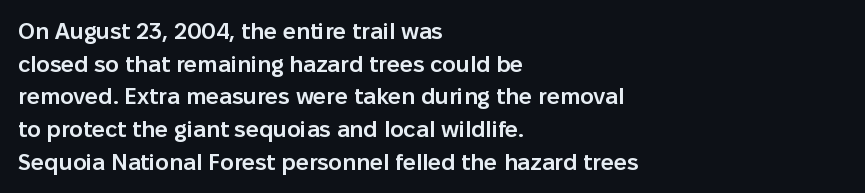
Q: Is the text bold? A: Semi-bold.
Q: Is the text italic (slanted)? A: No, it is upright.
Q: Is the text underlined? A: No.
Q: How is the paragraph aligned? A: Left-aligned.
Q: Is the spacing between letters normal or unusually wide? A: Normal.
Q: Is the spacing between lines tight, normal or loose? A: Normal.
